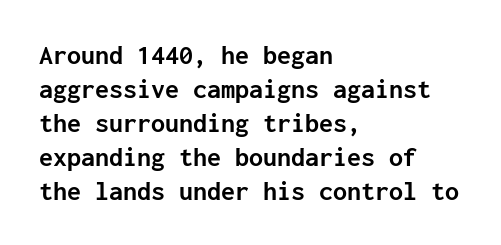
Q: Is the text bold? A: Yes.
Q: Is the text italic (slanted)? A: No, it is upright.
Q: Is the typeface a serif or a sans-serif typeface? A: Sans-serif.
Q: Is the text underlined? A: No.
Q: How is the paragraph aligned? A: Left-aligned.
Q: Is the spacing between letters normal or unusually wide? A: Normal.
Q: Width (condensed, normal, or wide)? A: Normal.
Q: Stroke contrast? A: Low.
Q: x-height? A: Medium.
Q: Monospaced? A: Yes.
